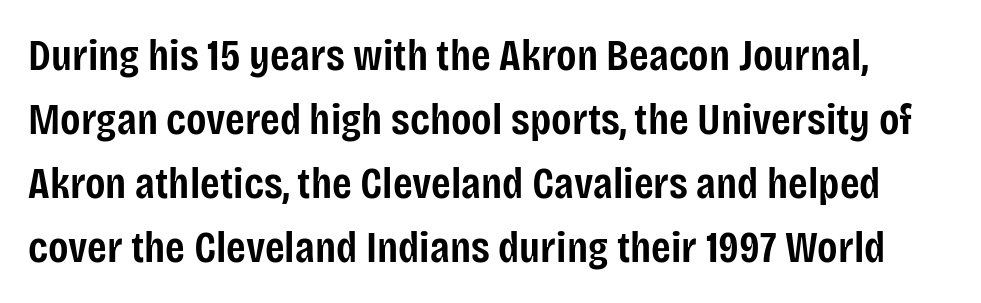
{"serif": "no", "italic": "no", "bold": "semi", "weight": "semibold", "width": "condensed", "stroke_contrast": "low", "x_height": "large", "monospaced": "no", "underline": "no", "line_spacing": "normal", "line_spacing_ratio": 1.42, "letter_spacing": "normal", "letter_spacing_em": 0.0, "glyph_px": 45}
